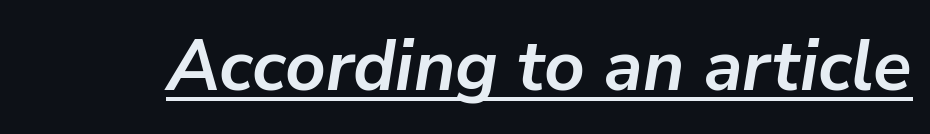
The image shows 71 px semibold type, italic (leaning right); set normal letter spacing, underlined; low stroke contrast and a medium x-height.
